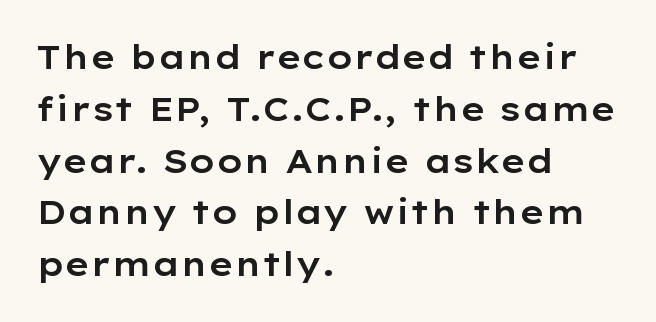
Q: Is the text italic (slanted)? A: No, it is upright.
Q: Is the typeface a serif or a sans-serif typeface? A: Sans-serif.
Q: Is the text underlined? A: No.
Q: How is the paragraph aligned? A: Left-aligned.
Q: Is the spacing between letters normal or unusually wide? A: Normal.
Q: Is the spacing between lines tight, normal or loose? A: Normal.
Q: Width (condensed, normal, or wide)? A: Wide.
Q: Stroke contrast? A: Low.
Q: x-height? A: Medium.
Q: Monospaced? A: No.
